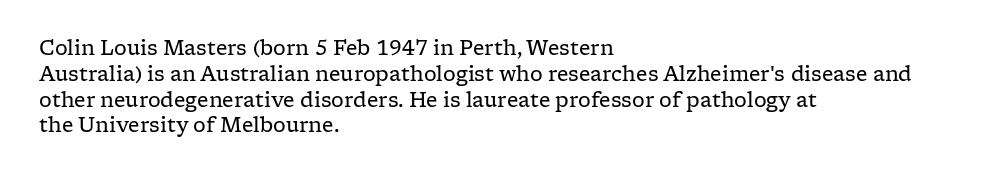
Interline gaps are of average width in this sample. Style check: upright. Tracking here is standard; glyphs follow each other at the usual distance. Stroke mass is kept to a normal reading level or below. Beneath every word, the page is bare. Leftover space on each line is placed entirely after the last word.
